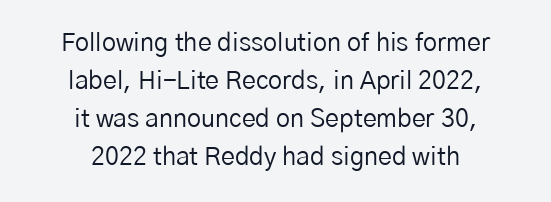
Quick note: not italic, upright. A normal amount of white space separates one row of letters from the next. Stems here are at most as thick as an everyday book face. No word sits above an underline. A student would call this center alignment; a typographer would say set centered. Caption: standard tracking, unaltered.
